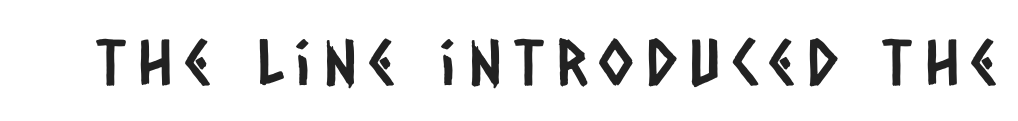
The image shows 63 px condensed sans-serif type; set not underlined; low stroke contrast and a large x-height.
